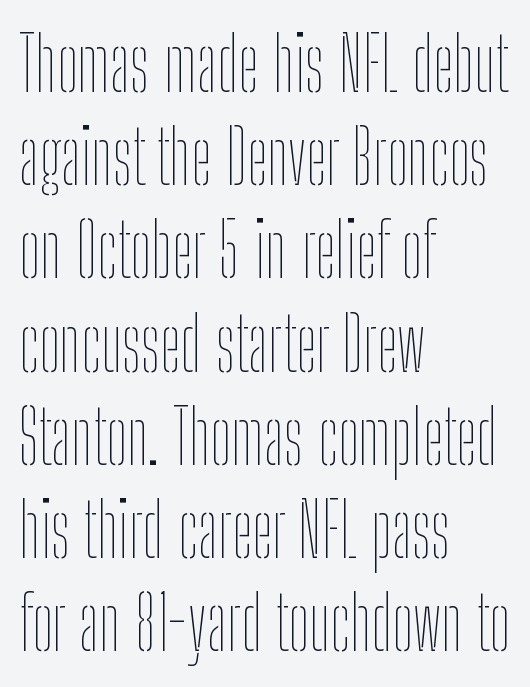
The image shows 74 px thin, condensed type, upright; set left-aligned, normal line spacing (1.26x), normal letter spacing, not underlined; low stroke contrast and a medium x-height.
